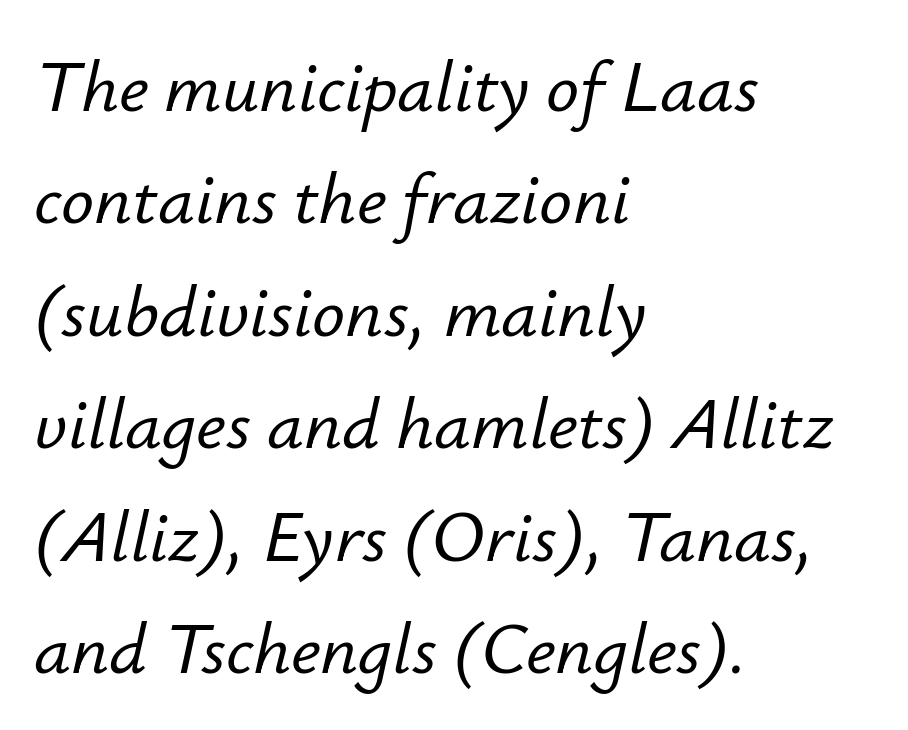
{"italic": "yes", "lean": "right", "slant_degrees": 12, "width": "normal", "stroke_contrast": "low", "x_height": "small", "monospaced": "no", "underline": "no", "align": "left", "line_spacing": "normal", "line_spacing_ratio": 1.54, "letter_spacing": "normal", "letter_spacing_em": 0.0, "glyph_px": 73}
